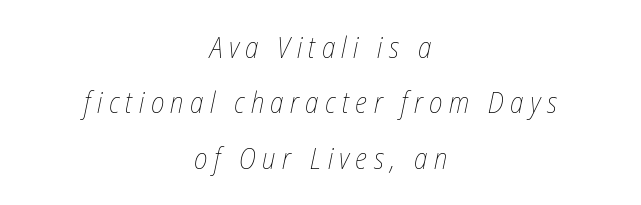
{"italic": "yes", "lean": "right", "slant_degrees": 12, "bold": "no", "weight": "thin", "width": "condensed", "stroke_contrast": "low", "x_height": "medium", "monospaced": "no", "underline": "no", "align": "center", "line_spacing": "loose", "line_spacing_ratio": 1.91, "letter_spacing": "wide", "letter_spacing_em": 0.22, "glyph_px": 29}
